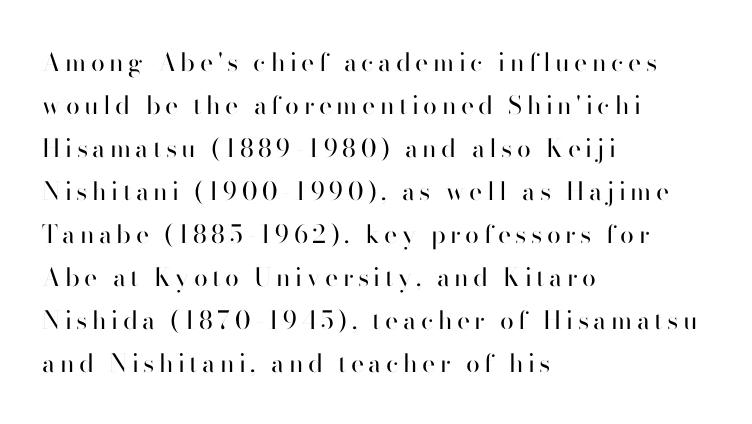
{"italic": "no", "bold": "no", "underline": "no", "align": "left", "line_spacing_ratio": 1.72, "glyph_px": 25}
